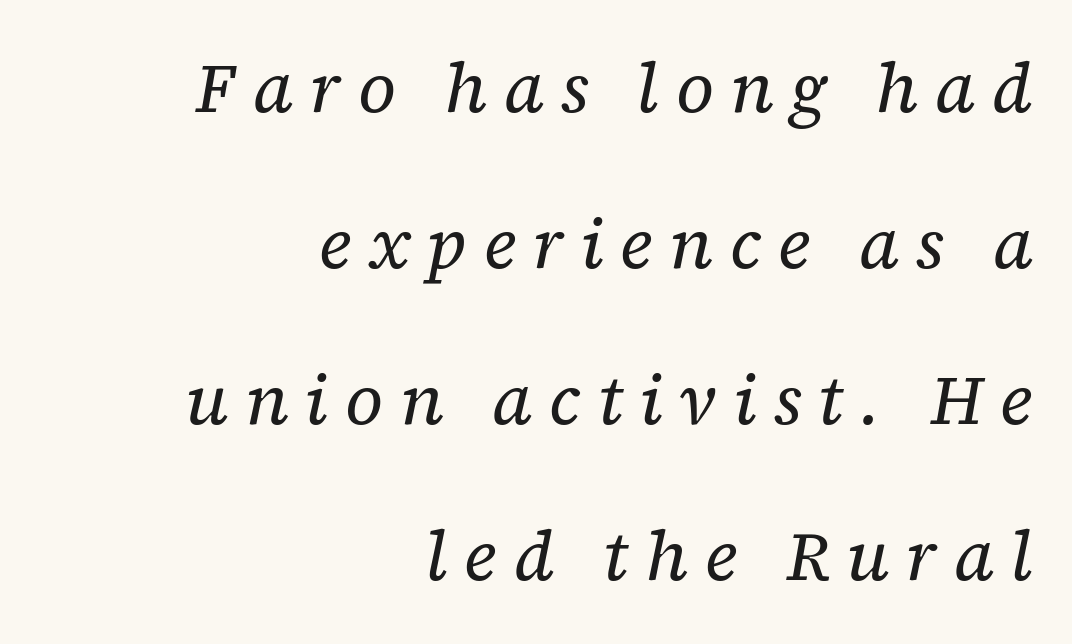
The specimen reads as italic at a glance. A bare baseline throughout the passage. Observe the wide spacing: letters keep a clear distance from each other. Is this a fixed-width face? No — the glyphs have proportional, varying widths.
